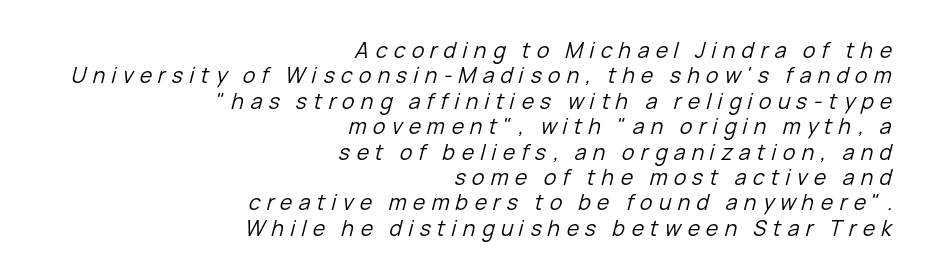
{"italic": "yes", "lean": "right", "slant_degrees": 15, "bold": "no", "underline": "no", "align": "right", "line_spacing_ratio": 1.21, "letter_spacing": "wide", "letter_spacing_em": 0.3, "glyph_px": 21}
